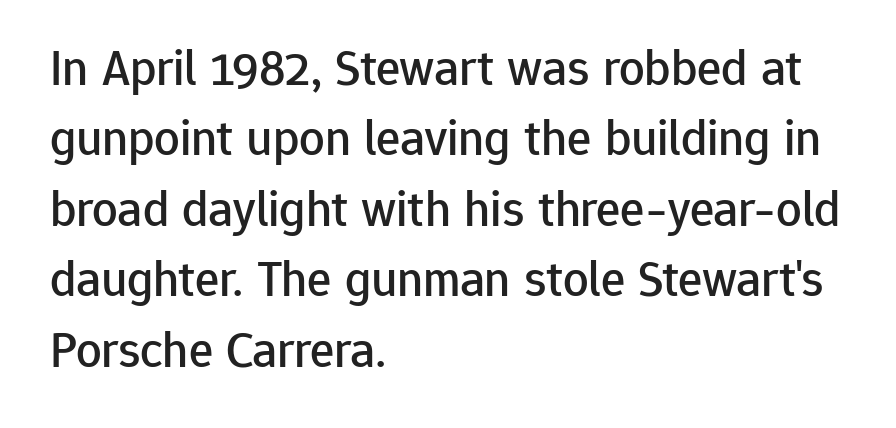
The image shows 51 px sans-serif type, upright; set left-aligned, normal line spacing (1.38x), normal letter spacing, not underlined; low stroke contrast and a medium x-height.
